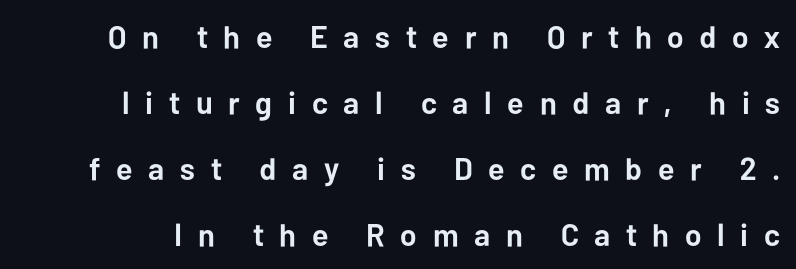
{"serif": "no", "italic": "no", "bold": "yes", "weight": "semibold", "width": "normal", "stroke_contrast": "low", "x_height": "medium", "monospaced": "no", "underline": "no", "line_spacing": "loose", "line_spacing_ratio": 2.06, "letter_spacing": "wide", "letter_spacing_em": 0.49, "glyph_px": 32}
